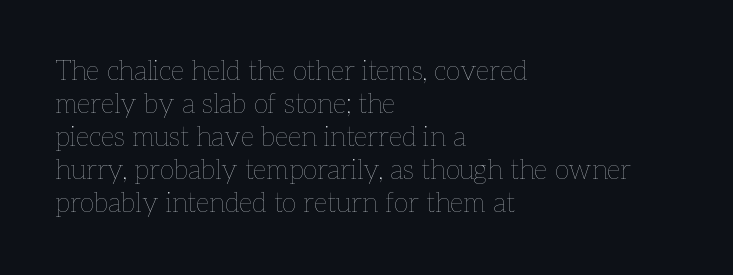
The type sits square on the baseline with zero lean. All the whitespace from short lines collects on the right. Students, note that the glyphs here touch the page at normal intervals. Weight class: somewhere from thin through regular. The foot of each line stays bare and open.
